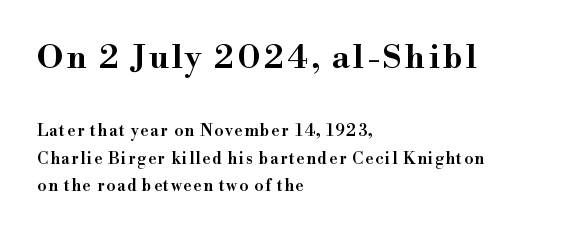
Q: Is the text bold? A: Semi-bold.
Q: Is the text italic (slanted)? A: No, it is upright.
Q: Is the typeface a serif or a sans-serif typeface? A: Serif.
Q: Is the text underlined? A: No.
Q: How is the paragraph aligned? A: Left-aligned.
Q: Which block of text is set in a larger size, the first (top) or the second (bottom)? A: The first (top) one.
Q: Width (condensed, normal, or wide)? A: Normal.
Q: Stroke contrast? A: High.
Q: x-height? A: Small.
Q: Monospaced? A: No.
